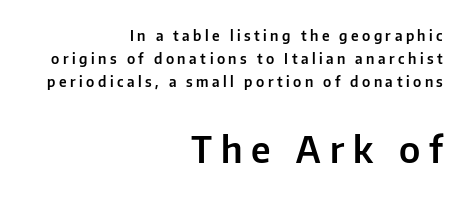
Q: Is the text italic (slanted)? A: No, it is upright.
Q: Is the typeface a serif or a sans-serif typeface? A: Sans-serif.
Q: Is the text underlined? A: No.
Q: How is the paragraph aligned? A: Right-aligned.
Q: Is the spacing between letters normal or unusually wide? A: Unusually wide.
Q: Is the spacing between lines tight, normal or loose? A: Normal.
Q: Which block of text is set in a larger size, the first (top) or the second (bottom)? A: The second (bottom) one.
Q: Width (condensed, normal, or wide)? A: Normal.
Q: Stroke contrast? A: Low.
Q: x-height? A: Medium.
Q: Monospaced? A: No.
